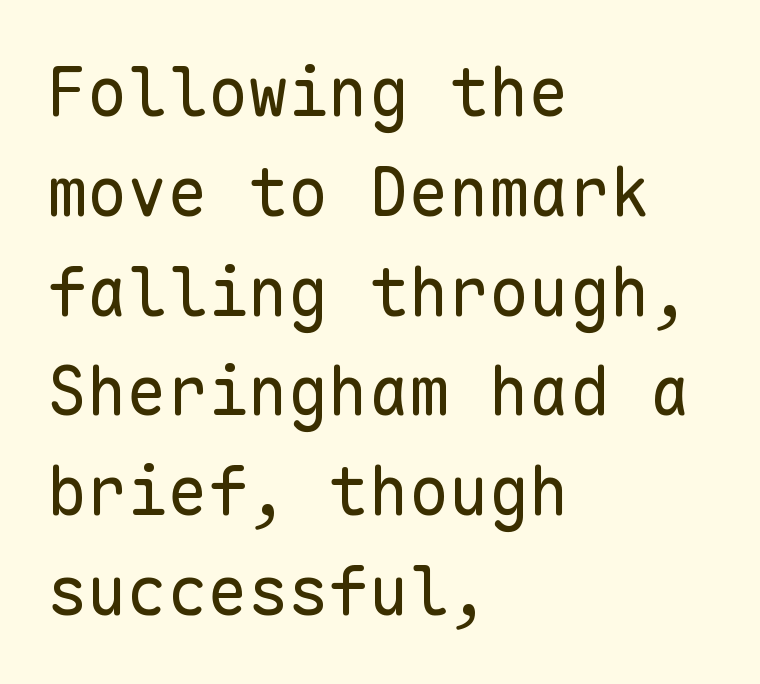
Q: Is the text bold? A: No.
Q: Is the text italic (slanted)? A: No, it is upright.
Q: Is the typeface a serif or a sans-serif typeface? A: Sans-serif.
Q: Is the text underlined? A: No.
Q: How is the paragraph aligned? A: Left-aligned.
Q: Is the spacing between letters normal or unusually wide? A: Normal.
Q: Is the spacing between lines tight, normal or loose? A: Normal.
Q: Width (condensed, normal, or wide)? A: Normal.
Q: Stroke contrast? A: Low.
Q: x-height? A: Medium.
Q: Monospaced? A: Yes.
